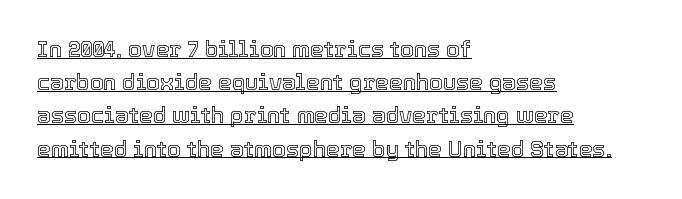
Layout note: lines flush left. Compared with undecorated copy, this sample adds a rule below the words. Normally led — the rows are evenly, conventionally spaced. Notice how the stems are strictly vertical — no italics here. Look at the tracking — it's just the regular setting, nothing added.
